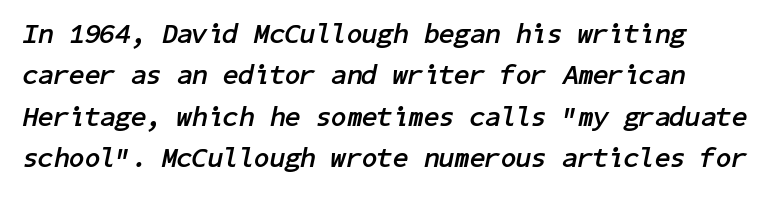
Each glyph is drawn with heavy, bold strokes. Quick note: underline off. Every character sits at an angle, as italics do. Baseline-to-baseline distance is the conventional proportion of letter height. Standard letterfit; no display-style spreading of the glyphs.
